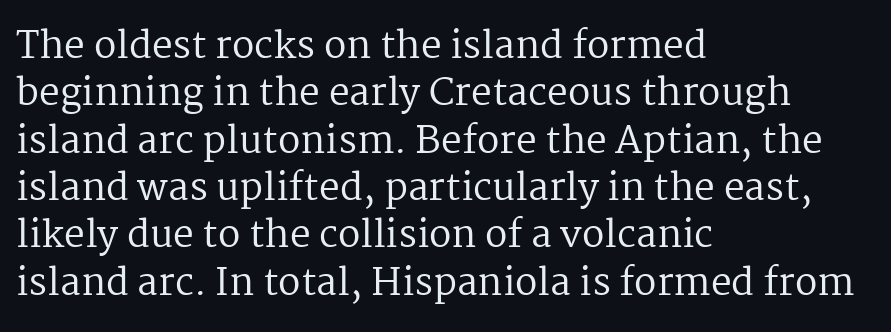
Q: Is the text bold? A: No.
Q: Is the text italic (slanted)? A: No, it is upright.
Q: Is the typeface a serif or a sans-serif typeface? A: Serif.
Q: Is the text underlined? A: No.
Q: How is the paragraph aligned? A: Left-aligned.
Q: Is the spacing between letters normal or unusually wide? A: Normal.
Q: Is the spacing between lines tight, normal or loose? A: Normal.
Q: Width (condensed, normal, or wide)? A: Normal.
Q: Stroke contrast? A: Medium.
Q: x-height? A: Medium.
Q: Monospaced? A: No.
